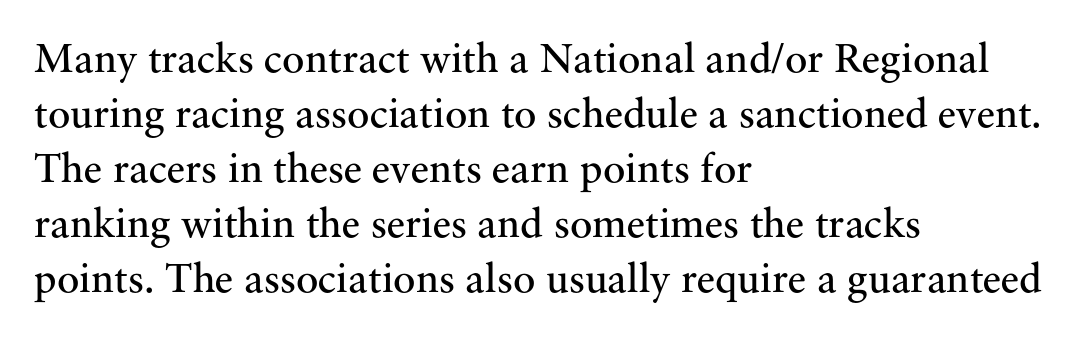
Q: Is the text bold? A: No.
Q: Is the text italic (slanted)? A: No, it is upright.
Q: Is the typeface a serif or a sans-serif typeface? A: Serif.
Q: Is the text underlined? A: No.
Q: How is the paragraph aligned? A: Left-aligned.
Q: Is the spacing between letters normal or unusually wide? A: Normal.
Q: Is the spacing between lines tight, normal or loose? A: Normal.
Q: Width (condensed, normal, or wide)? A: Normal.
Q: Stroke contrast? A: Medium.
Q: x-height? A: Small.
Q: Monospaced? A: No.
